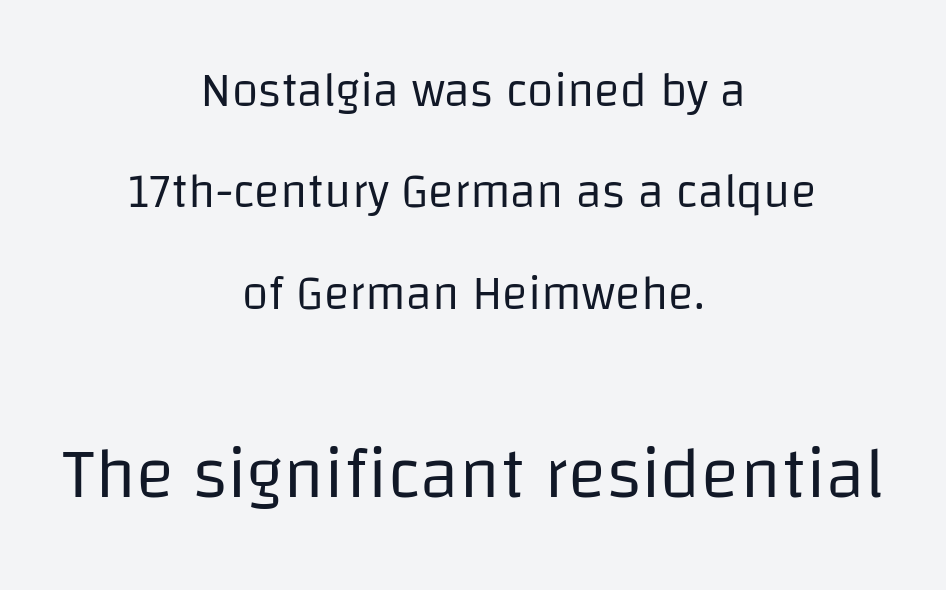
The image shows 72 px regular-weight sans-serif type, upright; set centered, loose line spacing (2.11x), normal letter spacing, not underlined; the second (bottom) block is 1.5x larger; low stroke contrast and a large x-height.
